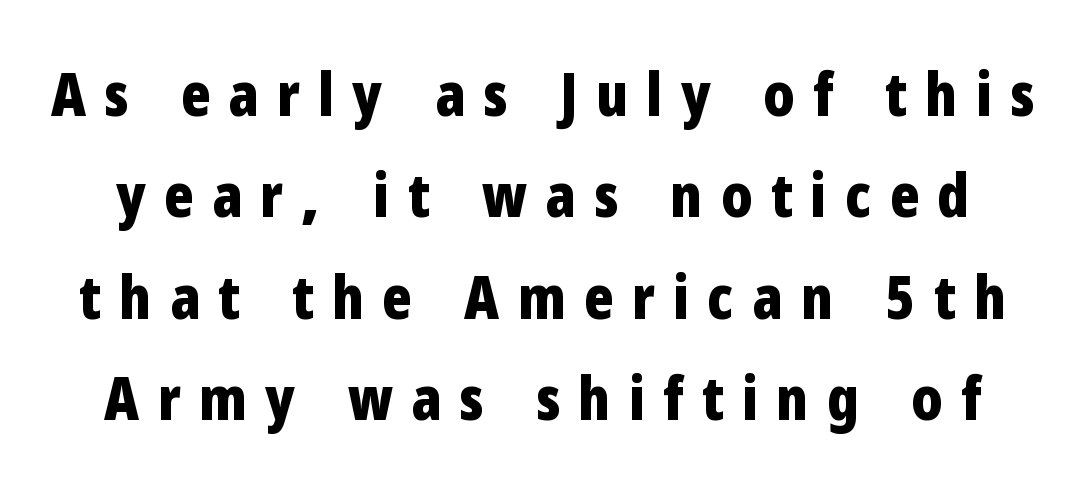
The face used here is rendered with a markedly widened letterfit. Students, this is bold: see how much ink each stroke carries. The letters advance in unequal steps, a hallmark of proportional type. Posture: straight, roman, zero tilt. Anything drawn beneath the words? Only blank space.
